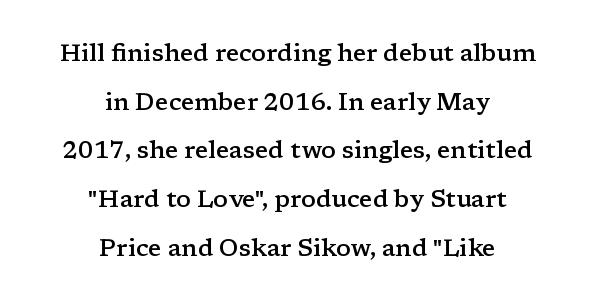
Q: Is the text bold? A: Semi-bold.
Q: Is the text italic (slanted)? A: No, it is upright.
Q: Is the text underlined? A: No.
Q: How is the paragraph aligned? A: Centered.
Q: Is the spacing between letters normal or unusually wide? A: Normal.
Q: Is the spacing between lines tight, normal or loose? A: Loose.
